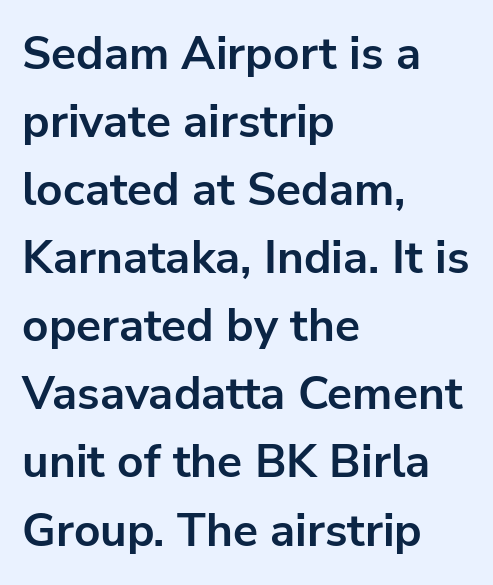
The image shows 46 px bold sans-serif type, upright; set left-aligned, normal line spacing (1.48x), normal letter spacing, not underlined; low stroke contrast and a medium x-height.
